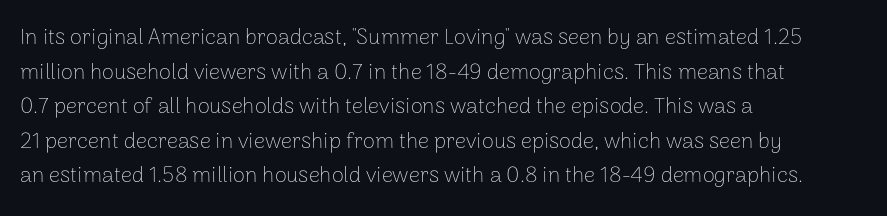
Q: Is the text bold? A: No.
Q: Is the text italic (slanted)? A: No, it is upright.
Q: Is the text underlined? A: No.
Q: How is the paragraph aligned? A: Left-aligned.
Q: Is the spacing between letters normal or unusually wide? A: Normal.
Q: Is the spacing between lines tight, normal or loose? A: Normal.
